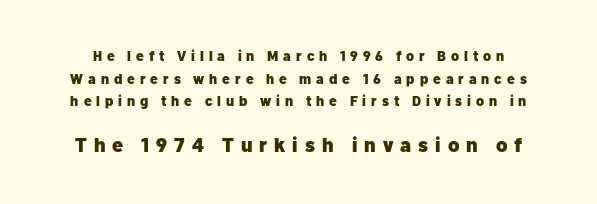
Compared with an ordinary text face, these strokes are far heavier — a full bold. A typesetter would call this heavily tracked-out type. Larger block? The one below; the one above is distinctly smaller. Underline: absent. Does the leading feel generous? No, just average.
